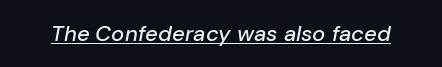
The image shows 22 px text type, italic (leaning right); set normal letter spacing, underlined.
